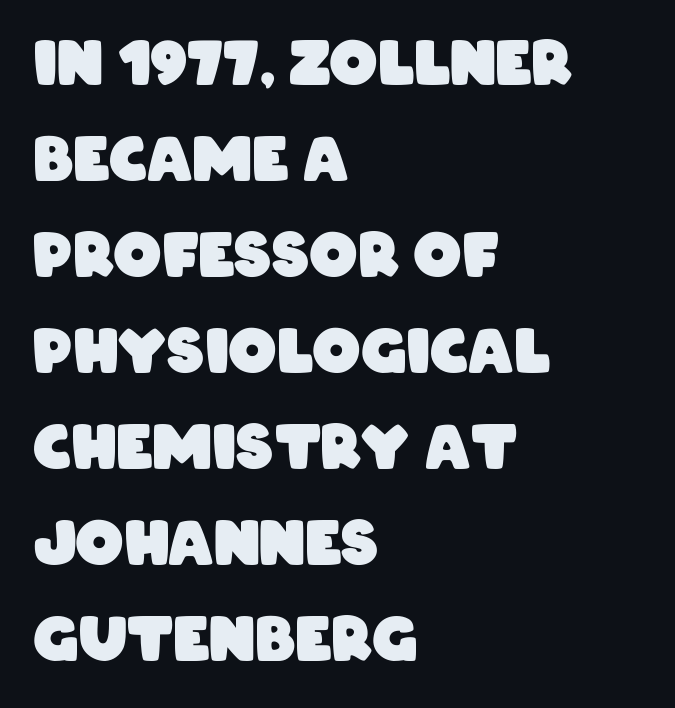
The vertical gap from one line to the next is medium. This is sans-serif lettering, the kind often seen on screens and signage. The glyphs have the mass of a bold cut. The setting favours the left margin, as ordinary paragraphs usually do.
